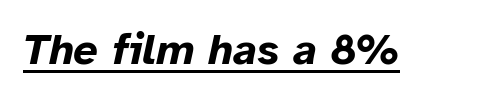
{"italic": "yes", "lean": "right", "slant_degrees": 12, "bold": "yes", "weight": "bold", "width": "normal", "stroke_contrast": "low", "x_height": "medium", "monospaced": "no", "underline": "yes", "letter_spacing": "normal", "letter_spacing_em": 0.0, "glyph_px": 43}
